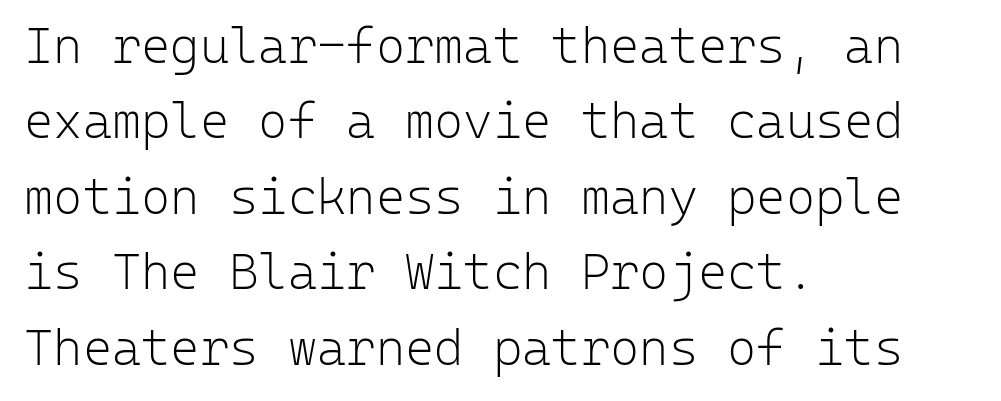
Q: Is the text bold? A: No.
Q: Is the text italic (slanted)? A: No, it is upright.
Q: Is the typeface a serif or a sans-serif typeface? A: Sans-serif.
Q: Is the text underlined? A: No.
Q: How is the paragraph aligned? A: Left-aligned.
Q: Is the spacing between letters normal or unusually wide? A: Normal.
Q: Is the spacing between lines tight, normal or loose? A: Normal.
Q: Width (condensed, normal, or wide)? A: Normal.
Q: Stroke contrast? A: Low.
Q: x-height? A: Medium.
Q: Monospaced? A: Yes.
